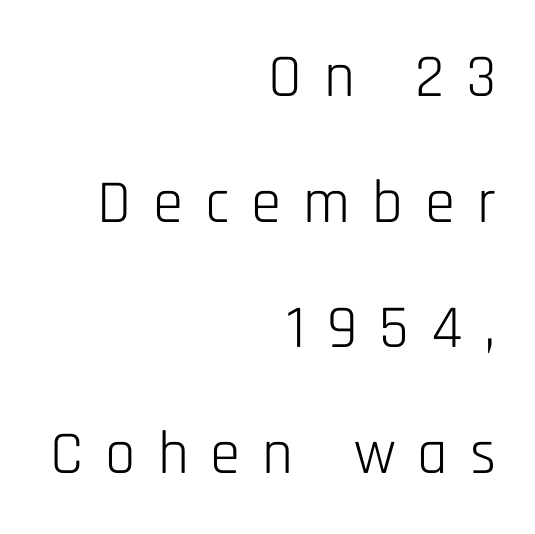
Q: Is the text bold? A: No.
Q: Is the text italic (slanted)? A: No, it is upright.
Q: Is the typeface a serif or a sans-serif typeface? A: Sans-serif.
Q: Is the text underlined? A: No.
Q: How is the paragraph aligned? A: Right-aligned.
Q: Is the spacing between letters normal or unusually wide? A: Unusually wide.
Q: Is the spacing between lines tight, normal or loose? A: Loose.
Q: Width (condensed, normal, or wide)? A: Condensed.
Q: Stroke contrast? A: Low.
Q: x-height? A: Large.
Q: Monospaced? A: No.
